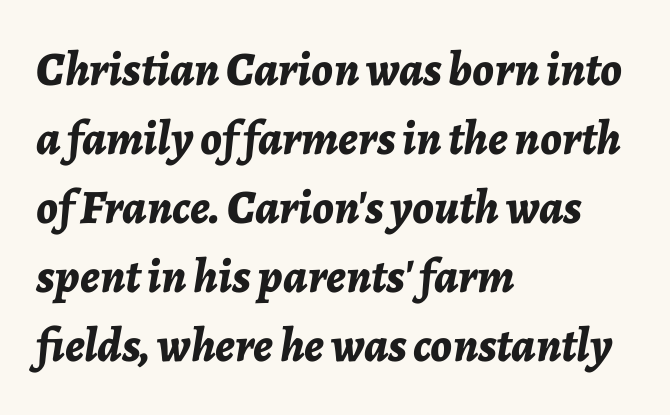
{"italic": "yes", "lean": "right", "slant_degrees": 7, "bold": "yes", "weight": "bold", "width": "normal", "stroke_contrast": "low", "x_height": "medium", "monospaced": "no", "underline": "no", "align": "left", "line_spacing": "normal", "line_spacing_ratio": 1.44, "letter_spacing": "normal", "letter_spacing_em": 0.0, "glyph_px": 48}
